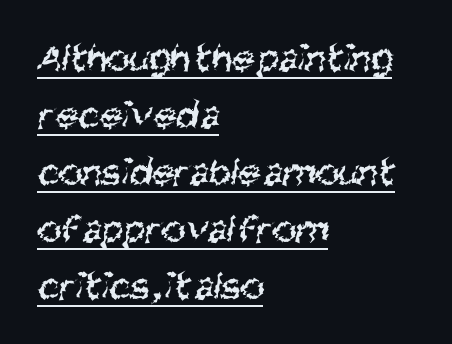
{"serif": "no", "bold": "no", "weight": "regular", "width": "condensed", "stroke_contrast": "medium", "x_height": "large", "monospaced": "no", "underline": "yes", "align": "left", "line_spacing": "normal", "line_spacing_ratio": 1.39, "letter_spacing": "normal", "letter_spacing_em": 0.0, "glyph_px": 41}
